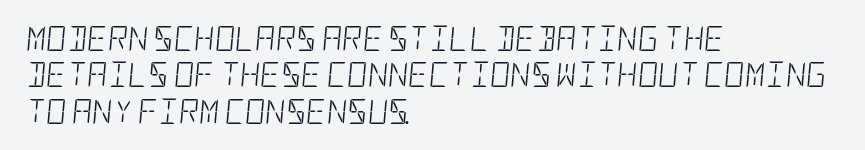
{"italic": "yes", "lean": "right", "slant_degrees": 5, "bold": "no", "underline": "no", "align": "left", "line_spacing": "normal", "line_spacing_ratio": 1.46, "letter_spacing": "normal", "letter_spacing_em": 0.0, "glyph_px": 25}
